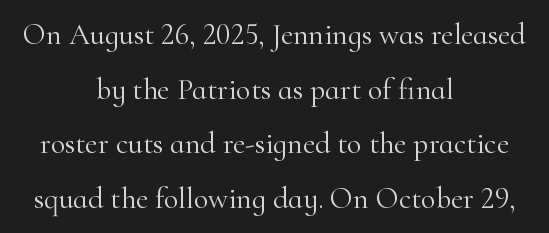
The image shows 30 px light serif type, upright; set centered, line spacing 1.82x, normal letter spacing, not underlined; high stroke contrast and a small x-height.
